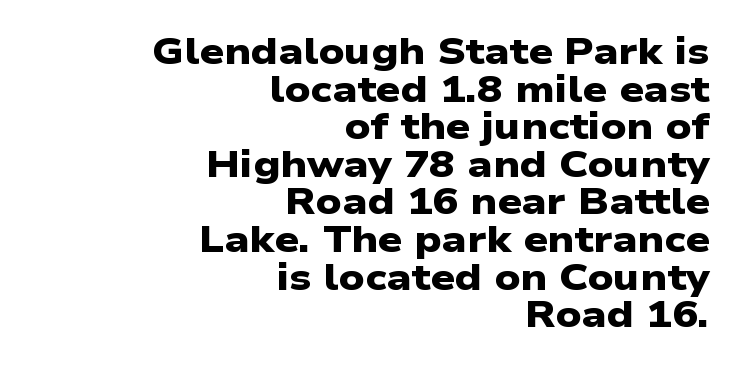
Q: Is the text bold? A: Yes.
Q: Is the typeface a serif or a sans-serif typeface? A: Sans-serif.
Q: Is the text underlined? A: No.
Q: How is the paragraph aligned? A: Right-aligned.
Q: Is the spacing between letters normal or unusually wide? A: Normal.
Q: Is the spacing between lines tight, normal or loose? A: Tight.
Q: Width (condensed, normal, or wide)? A: Wide.
Q: Stroke contrast? A: Low.
Q: x-height? A: Medium.
Q: Monospaced? A: No.
